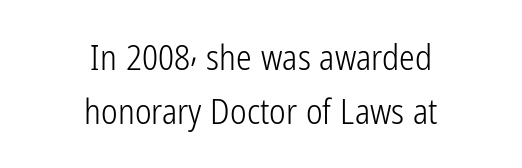
Q: Is the text bold? A: No.
Q: Is the text italic (slanted)? A: No, it is upright.
Q: Is the typeface a serif or a sans-serif typeface? A: Sans-serif.
Q: Is the text underlined? A: No.
Q: How is the paragraph aligned? A: Centered.
Q: Is the spacing between letters normal or unusually wide? A: Normal.
Q: Is the spacing between lines tight, normal or loose? A: Normal.
Q: Width (condensed, normal, or wide)? A: Condensed.
Q: Stroke contrast? A: Low.
Q: x-height? A: Medium.
Q: Monospaced? A: No.
